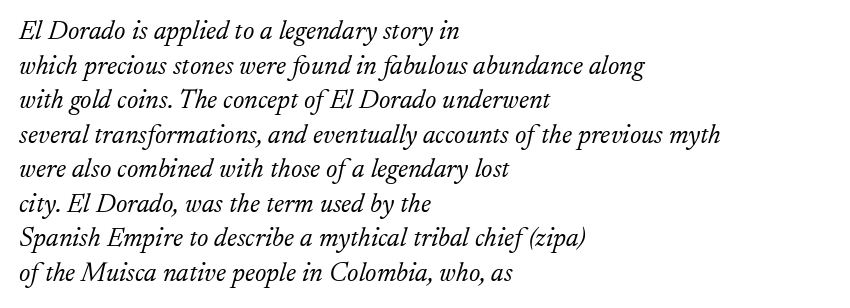
{"italic": "yes", "lean": "right", "slant_degrees": 17, "bold": "no", "underline": "no", "align": "left", "line_spacing": "normal", "line_spacing_ratio": 1.28, "letter_spacing": "normal", "letter_spacing_em": 0.0, "glyph_px": 27}
